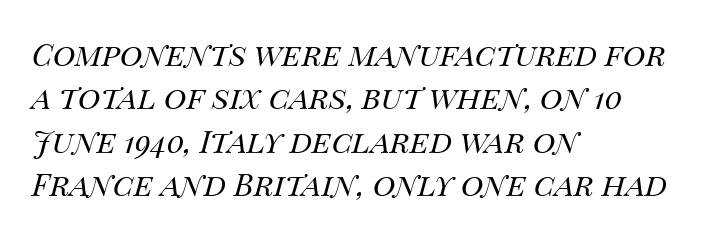
Stroke thickness stays within the range of a standard reading face or lighter. One glance says typical: line gaps are just what's usual. Do the characters align in a grid? No, the font is proportional. Caption: standard tracking, unaltered. A classic flush-left, rag-right setting is used for this passage. Notice how the stems are inclined rather than vertical — that's the hallmark of italics.
